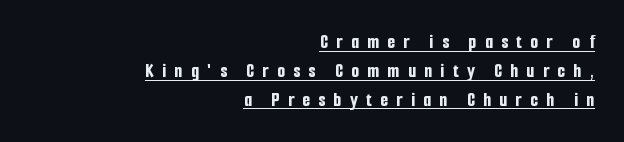
{"italic": "no", "bold": "yes", "underline": "yes", "align": "right", "line_spacing": "normal", "line_spacing_ratio": 1.44, "letter_spacing": "wide", "letter_spacing_em": 0.42, "glyph_px": 20}
